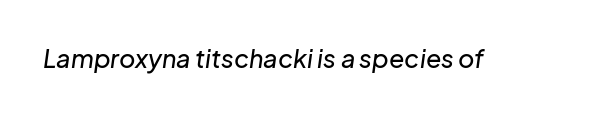
Compared with typical body copy, the letter spacing here is the same. Honestly, there is no underline to notice here at all. This sample uses an oblique cut, with every glyph tilted off the vertical.
